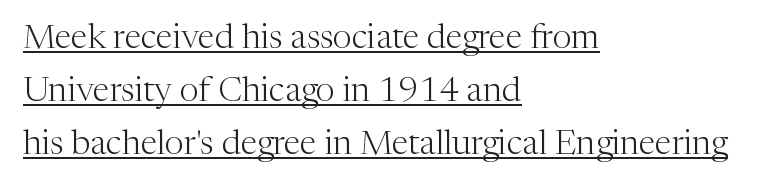
{"serif": "yes", "italic": "no", "bold": "no", "weight": "light", "width": "normal", "stroke_contrast": "medium", "x_height": "medium", "monospaced": "no", "underline": "yes", "align": "left", "line_spacing": "normal", "line_spacing_ratio": 1.56, "letter_spacing": "normal", "letter_spacing_em": 0.0, "glyph_px": 34}
